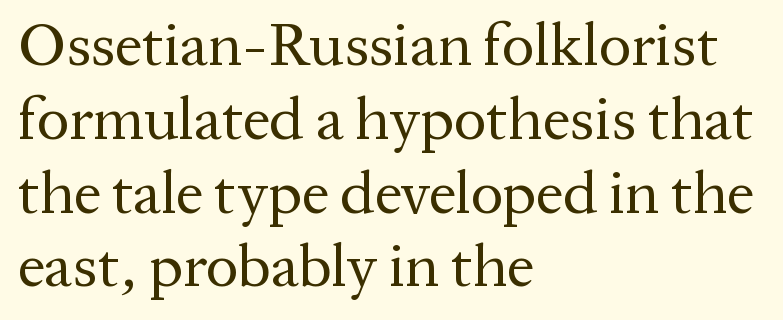
Each letter keeps its own natural width here, so spacing adapts to shape. The glyphs are unaccompanied by any horizontal stroke below them. Vertical strokes here are truly vertical. Font category for this specimen: serif. Characters follow at the spacing the type designer built in.
